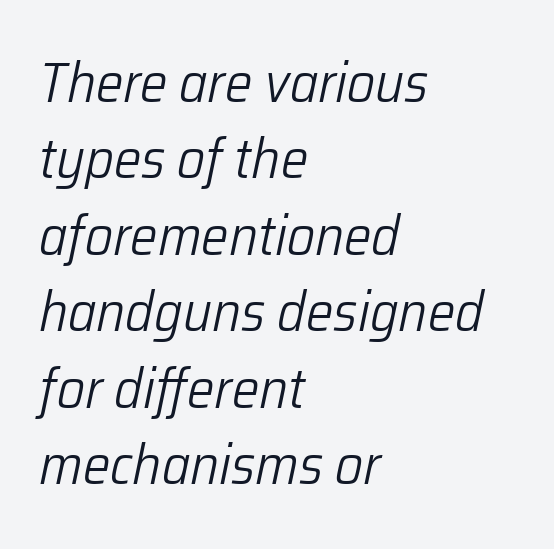
{"italic": "yes", "lean": "right", "slant_degrees": 12, "bold": "no", "weight": "light", "width": "normal", "stroke_contrast": "low", "x_height": "medium", "monospaced": "no", "underline": "no", "align": "left", "line_spacing": "normal", "line_spacing_ratio": 1.39, "letter_spacing": "normal", "letter_spacing_em": 0.0, "glyph_px": 55}
